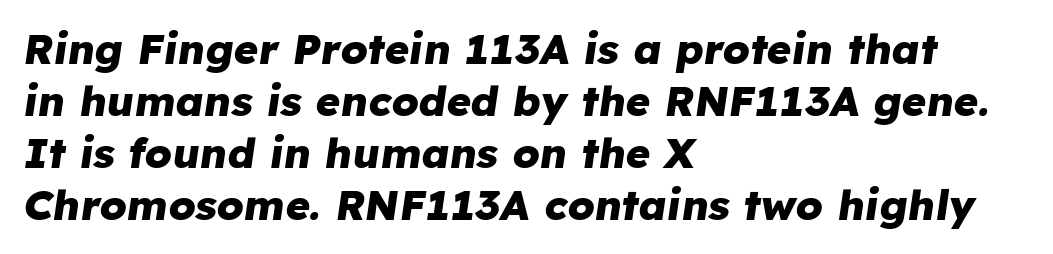
Q: Is the text bold? A: Yes.
Q: Is the text italic (slanted)? A: Yes, it leans right by about 8 degrees.
Q: Is the text underlined? A: No.
Q: How is the paragraph aligned? A: Left-aligned.
Q: Is the spacing between letters normal or unusually wide? A: Normal.
Q: Width (condensed, normal, or wide)? A: Normal.
Q: Stroke contrast? A: Low.
Q: x-height? A: Medium.
Q: Monospaced? A: No.
